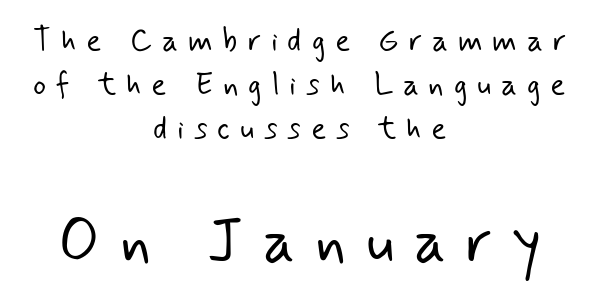
Q: Is the text bold? A: No.
Q: Is the typeface a serif or a sans-serif typeface? A: Sans-serif.
Q: Is the text underlined? A: No.
Q: How is the paragraph aligned? A: Centered.
Q: Is the spacing between letters normal or unusually wide? A: Unusually wide.
Q: Is the spacing between lines tight, normal or loose? A: Normal.
Q: Which block of text is set in a larger size, the first (top) or the second (bottom)? A: The second (bottom) one.
Q: Width (condensed, normal, or wide)? A: Normal.
Q: Stroke contrast? A: Low.
Q: x-height? A: Small.
Q: Monospaced? A: No.
